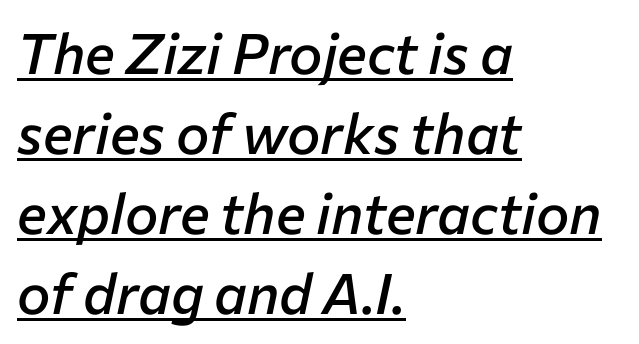
Q: Is the text bold? A: Semi-bold.
Q: Is the text italic (slanted)? A: Yes, it leans right by about 12 degrees.
Q: Is the text underlined? A: Yes.
Q: How is the paragraph aligned? A: Left-aligned.
Q: Is the spacing between letters normal or unusually wide? A: Normal.
Q: Is the spacing between lines tight, normal or loose? A: Normal.
Q: Width (condensed, normal, or wide)? A: Normal.
Q: Stroke contrast? A: Low.
Q: x-height? A: Medium.
Q: Monospaced? A: No.
